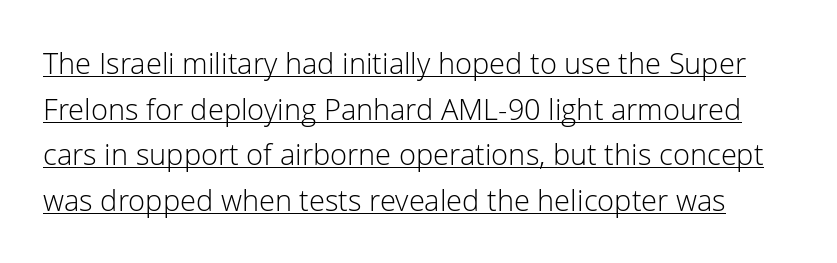
The image shows 29 px light sans-serif type, upright; set normal line spacing (1.57x), normal letter spacing, underlined; low stroke contrast and a medium x-height.
